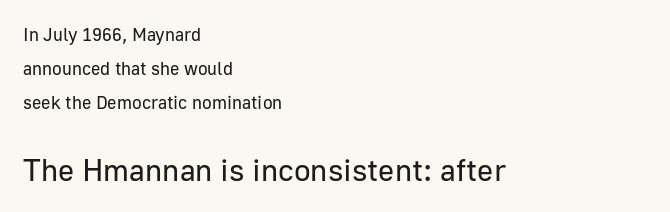
{"serif": "no", "italic": "no", "bold": "no", "weight": "regular", "width": "normal", "stroke_contrast": "low", "x_height": "medium", "monospaced": "no", "underline": "no", "align": "left", "line_spacing": "loose", "line_spacing_ratio": 1.9, "letter_spacing": "normal", "letter_spacing_em": 0.0, "larger_block": "second", "size_ratio": 1.72, "glyph_px": 31}
